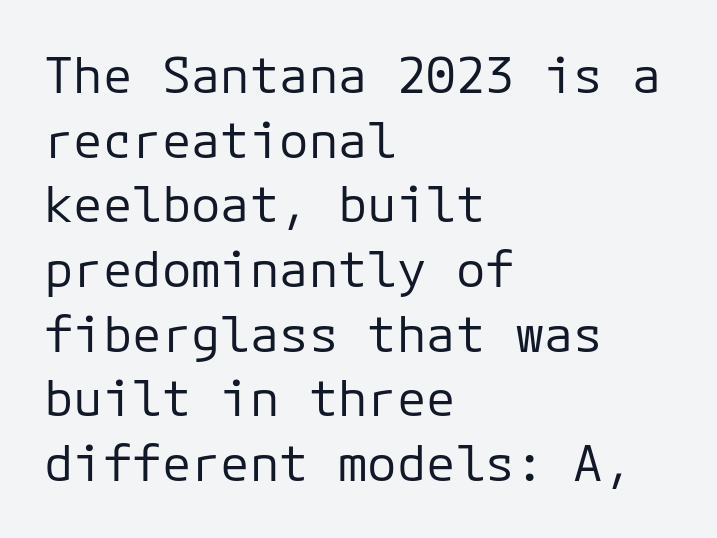
Q: Is the text bold? A: No.
Q: Is the text italic (slanted)? A: No, it is upright.
Q: Is the typeface a serif or a sans-serif typeface? A: Sans-serif.
Q: Is the text underlined? A: No.
Q: How is the paragraph aligned? A: Left-aligned.
Q: Is the spacing between letters normal or unusually wide? A: Normal.
Q: Is the spacing between lines tight, normal or loose? A: Normal.
Q: Width (condensed, normal, or wide)? A: Normal.
Q: Stroke contrast? A: Low.
Q: x-height? A: Medium.
Q: Monospaced? A: Yes.
